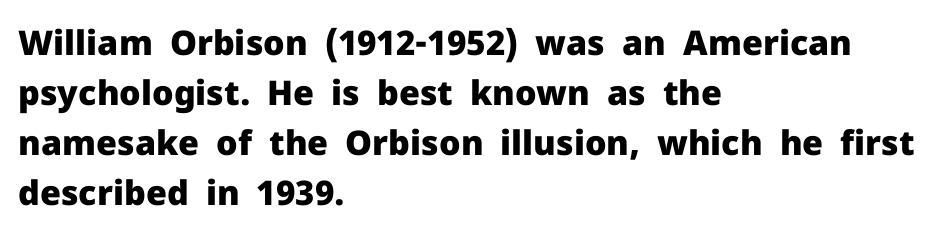
Q: Is the text bold? A: Yes.
Q: Is the text italic (slanted)? A: No, it is upright.
Q: Is the typeface a serif or a sans-serif typeface? A: Sans-serif.
Q: Is the text underlined? A: No.
Q: How is the paragraph aligned? A: Left-aligned.
Q: Is the spacing between letters normal or unusually wide? A: Normal.
Q: Is the spacing between lines tight, normal or loose? A: Normal.
Q: Width (condensed, normal, or wide)? A: Normal.
Q: Stroke contrast? A: Low.
Q: x-height? A: Medium.
Q: Monospaced? A: No.
